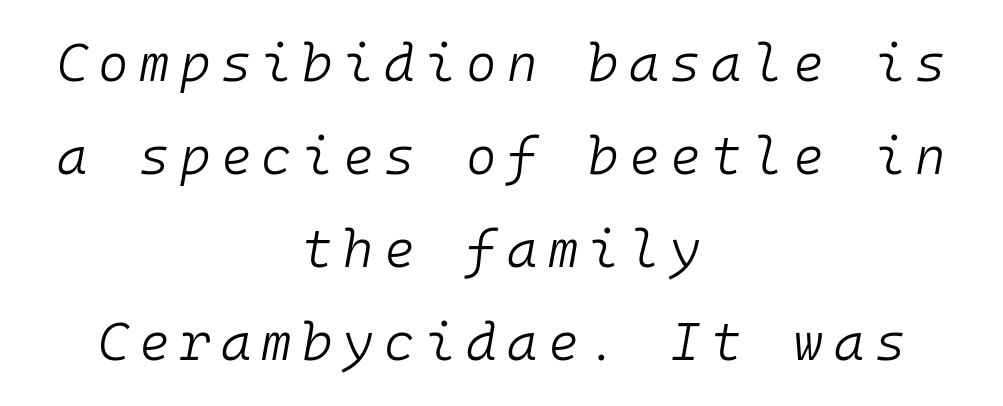
The specimen reads as italic at a glance. Nothing heavy about these letters — not bold at all. Has an underline been added? It has not. These lines stack symmetrically, like a column narrowing and widening about its center. Short note: letters widely spaced. The face used here is monospaced, like something from a code editor.
